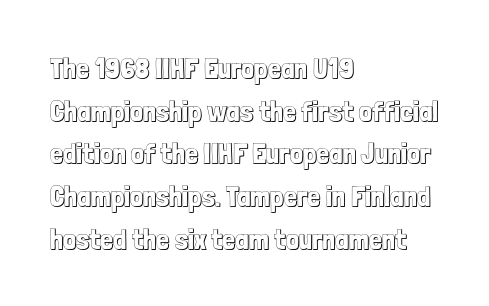
The image shows 29 px condensed type, upright; set left-aligned, normal line spacing (1.47x), normal letter spacing, not underlined; a medium x-height.
